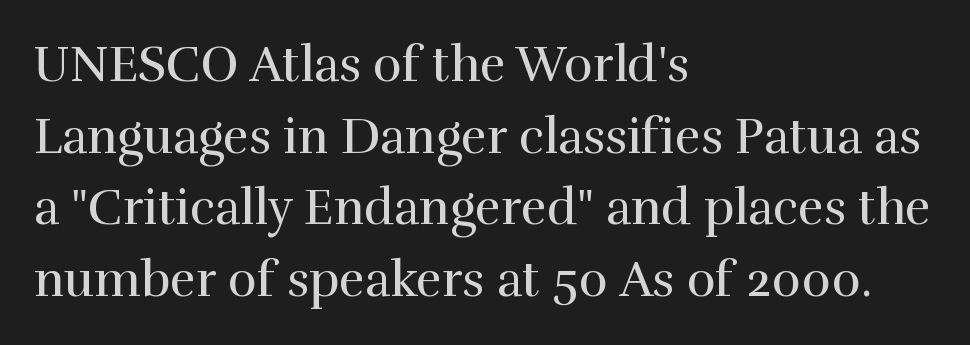
Looks like regular typesetting: each glyph gets only the width it needs. You can tell it's not italic because the verticals are truly vertical. The baseline area is clear. Each letter's strokes conclude with small projecting serifs. Heaviness? Minimal to ordinary, like unemphasized prose.
